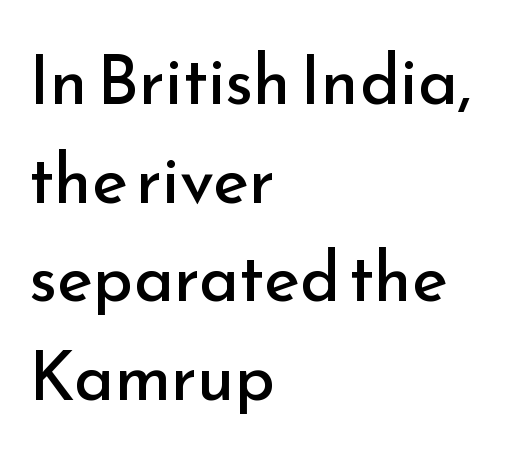
Q: Is the text bold? A: No.
Q: Is the text italic (slanted)? A: No, it is upright.
Q: Is the typeface a serif or a sans-serif typeface? A: Sans-serif.
Q: Is the text underlined? A: No.
Q: How is the paragraph aligned? A: Left-aligned.
Q: Is the spacing between letters normal or unusually wide? A: Normal.
Q: Is the spacing between lines tight, normal or loose? A: Normal.
Q: Width (condensed, normal, or wide)? A: Normal.
Q: Stroke contrast? A: Low.
Q: x-height? A: Small.
Q: Monospaced? A: No.
